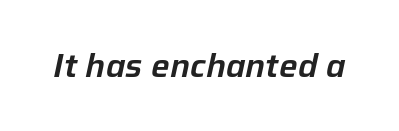
What stands out about the letter spacing? Nothing — it is the standard amount. The whole block is typeset with a tilt. Proportional: the letters do not fall into vertical columns. Lines of text with bare space underneath.
